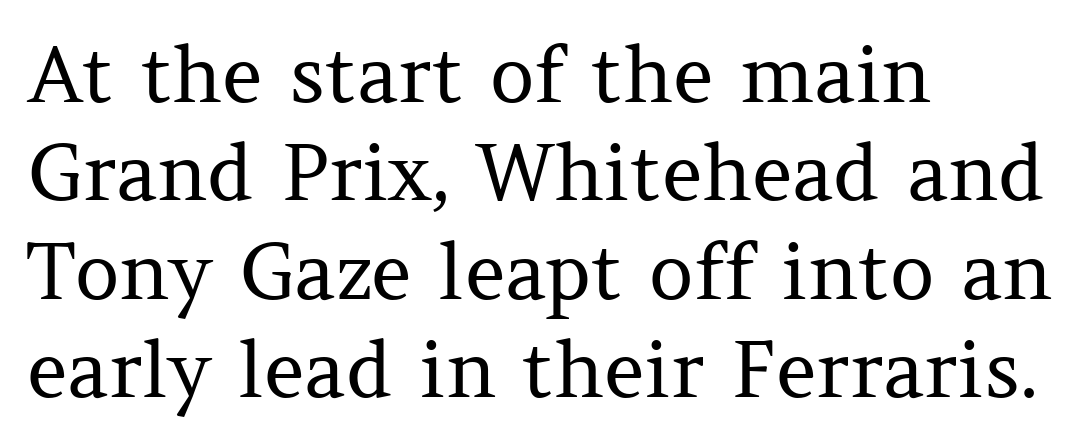
The image shows 78 px regular-weight serif type, upright; set left-aligned, normal line spacing (1.26x), normal letter spacing, not underlined; medium stroke contrast and a medium x-height.
